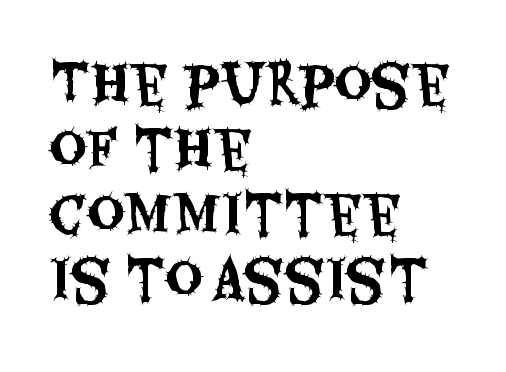
The face used here is a sans, in the tradition of grotesques and geometrics. The designer left line spacing at the default. The text block is weighted toward the left margin, trailing off unevenly rightward. In terms of posture, this sample is upright. Looks like regular typesetting: each glyph gets only the width it needs.
